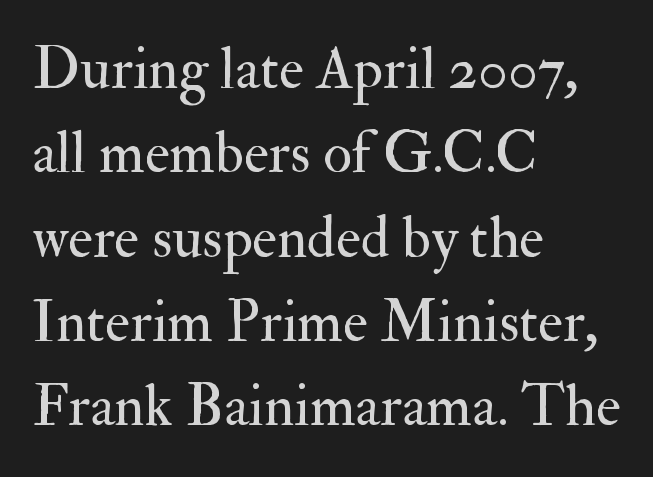
{"serif": "yes", "italic": "no", "bold": "no", "weight": "regular", "width": "normal", "stroke_contrast": "medium", "x_height": "small", "monospaced": "no", "underline": "no", "align": "left", "line_spacing": "normal", "line_spacing_ratio": 1.43, "letter_spacing": "normal", "letter_spacing_em": 0.0, "glyph_px": 59}
